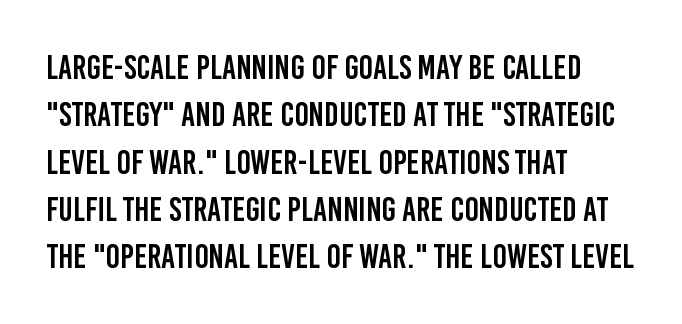
Q: Is the text italic (slanted)? A: No, it is upright.
Q: Is the typeface a serif or a sans-serif typeface? A: Sans-serif.
Q: Is the text underlined? A: No.
Q: How is the paragraph aligned? A: Left-aligned.
Q: Is the spacing between letters normal or unusually wide? A: Normal.
Q: Is the spacing between lines tight, normal or loose? A: Normal.
Q: Width (condensed, normal, or wide)? A: Condensed.
Q: Stroke contrast? A: Low.
Q: x-height? A: Large.
Q: Monospaced? A: No.
